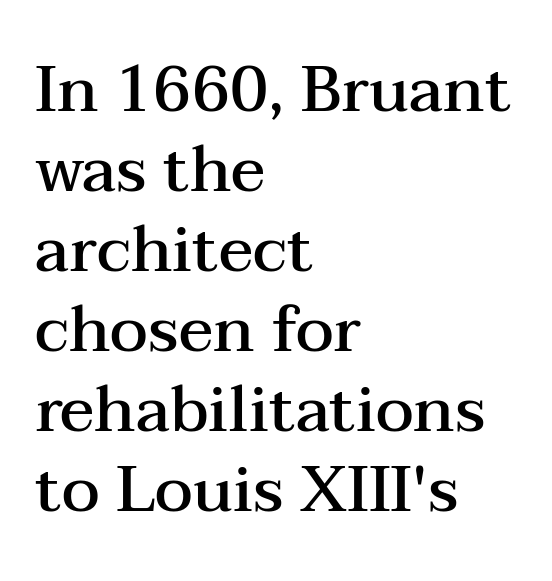
{"serif": "yes", "italic": "no", "bold": "semi", "weight": "semibold", "width": "wide", "stroke_contrast": "medium", "x_height": "medium", "monospaced": "no", "underline": "no", "align": "left", "line_spacing": "normal", "line_spacing_ratio": 1.25, "letter_spacing": "normal", "letter_spacing_em": 0.0, "glyph_px": 64}
